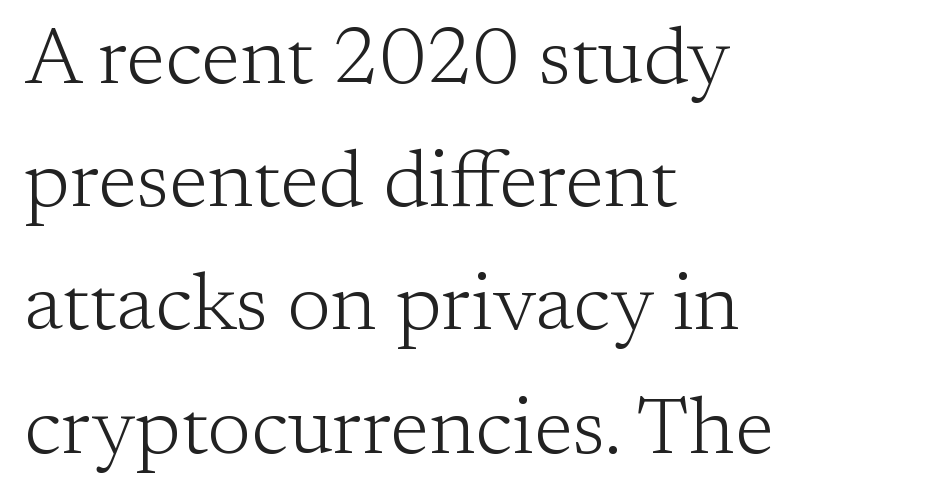
Each word holds together tightly as a unit, with standard inter-letter gaps. Each row of text sits above clean, open space. The typesetter chose a ragged-right arrangement here. Rendered with straight, roman letterforms.
